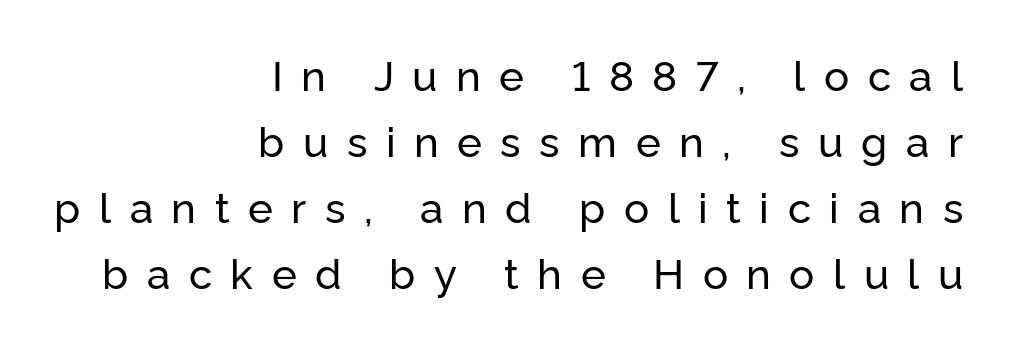
Is there much room between lines? A standard amount, neither cramped nor airy. This is roman type, the default non-slanted kind. Compared with a flush-left layout, this one pins lines to the opposite, right side. Note the varied advance widths — an 'i' is clearly narrower than an 'm'. Descender tails drop into unmarked territory. The line texture is sparse and dotted thanks to wide tracking.
